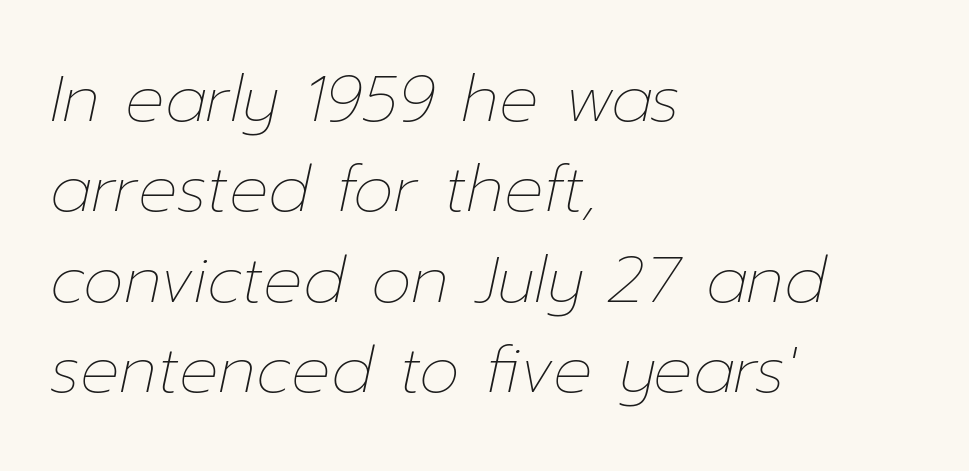
This block has exactly the height ordinary leading produces. The face used here has a pronounced slope to its letters. Rule under the text: the space is simply empty. This rendering leaves character spacing at its baseline value. A typesetter would call this proportional, since set widths differ per character. One-word summary of the alignment: left.
